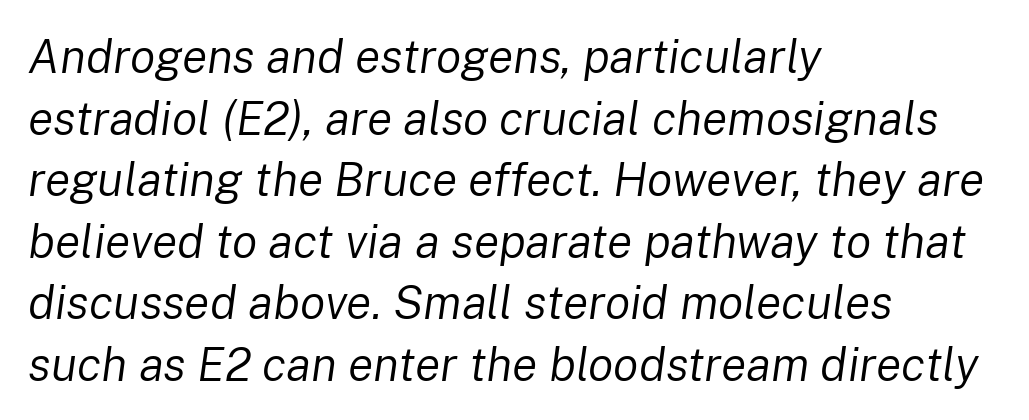
Q: Is the text bold? A: No.
Q: Is the text italic (slanted)? A: Yes, it leans right by about 8 degrees.
Q: Is the text underlined? A: No.
Q: How is the paragraph aligned? A: Left-aligned.
Q: Is the spacing between letters normal or unusually wide? A: Normal.
Q: Is the spacing between lines tight, normal or loose? A: Normal.
Q: Width (condensed, normal, or wide)? A: Normal.
Q: Stroke contrast? A: Low.
Q: x-height? A: Medium.
Q: Monospaced? A: No.
